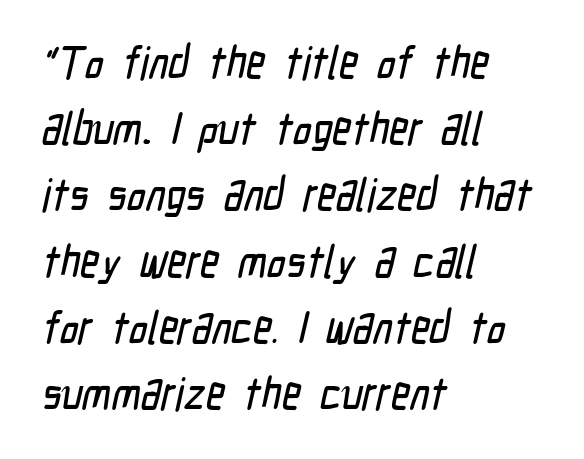
The tracking reads as untouched default to a designer's eye. Is the block centered? No — it sits flush against the left margin. Each letter's strokes conclude bluntly, with no projecting serifs. Descenders hang freely into open space. This sample has the flowing, uneven cadence of proportional lettering.
